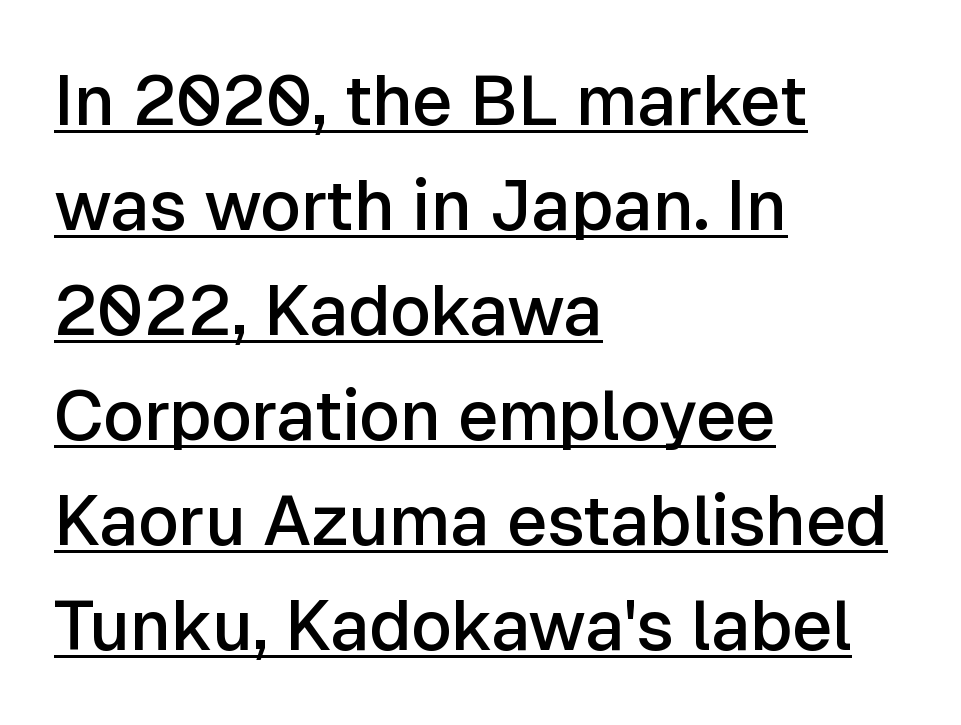
{"serif": "no", "italic": "no", "bold": "semi", "weight": "semibold", "width": "normal", "stroke_contrast": "low", "x_height": "medium", "monospaced": "no", "underline": "yes", "align": "left", "line_spacing": "normal", "line_spacing_ratio": 1.5, "letter_spacing": "normal", "letter_spacing_em": 0.0, "glyph_px": 70}
